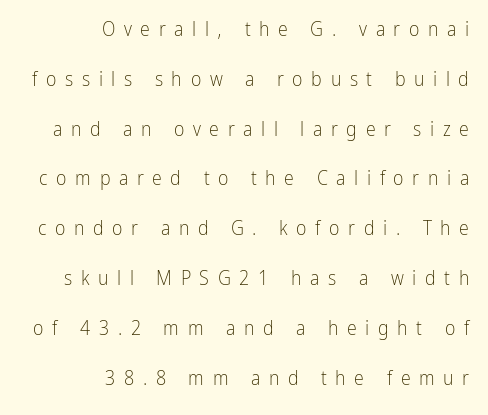
The letterforms stand isolated, each surrounded by extra space. Casual observation: everything's shoved over to the right. Vertical spacing — loose. This is the regular roman posture of the typeface. This rendering features lettering with no underline. Stems here are at most as thick as an everyday book face.
